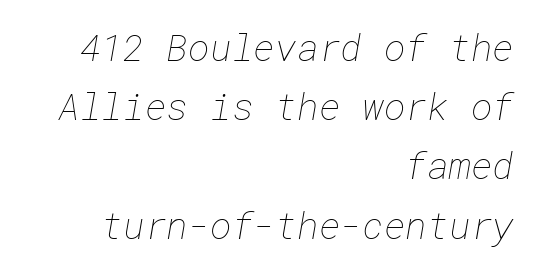
Q: Is the text bold? A: No.
Q: Is the text underlined? A: No.
Q: How is the paragraph aligned? A: Right-aligned.
Q: Is the spacing between letters normal or unusually wide? A: Normal.
Q: Is the spacing between lines tight, normal or loose? A: Normal.
Q: Width (condensed, normal, or wide)? A: Normal.
Q: Stroke contrast? A: Low.
Q: x-height? A: Medium.
